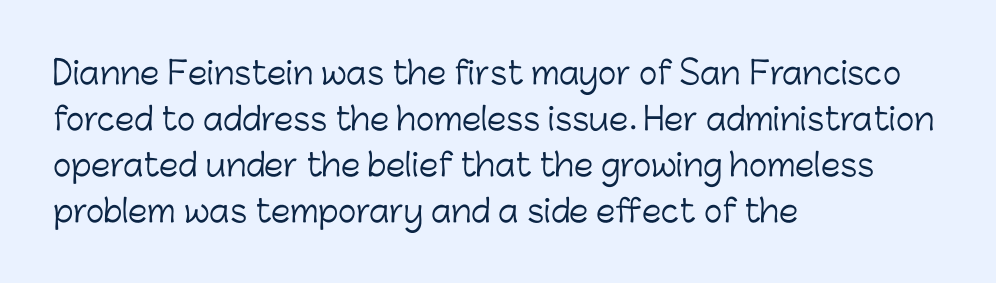
Q: Is the text bold? A: No.
Q: Is the text italic (slanted)? A: No, it is upright.
Q: Is the typeface a serif or a sans-serif typeface? A: Sans-serif.
Q: Is the text underlined? A: No.
Q: How is the paragraph aligned? A: Left-aligned.
Q: Is the spacing between letters normal or unusually wide? A: Normal.
Q: Is the spacing between lines tight, normal or loose? A: Normal.
Q: Width (condensed, normal, or wide)? A: Normal.
Q: Stroke contrast? A: Low.
Q: x-height? A: Medium.
Q: Monospaced? A: No.
